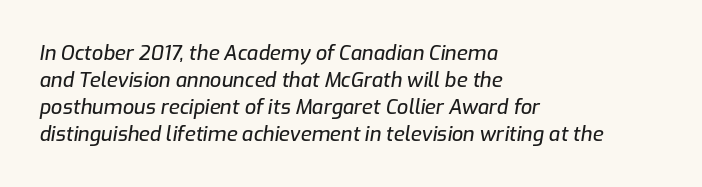
Q: Is the text italic (slanted)? A: Yes, it leans right by about 9 degrees.
Q: Is the text underlined? A: No.
Q: How is the paragraph aligned? A: Left-aligned.
Q: Is the spacing between letters normal or unusually wide? A: Normal.
Q: Is the spacing between lines tight, normal or loose? A: Normal.
